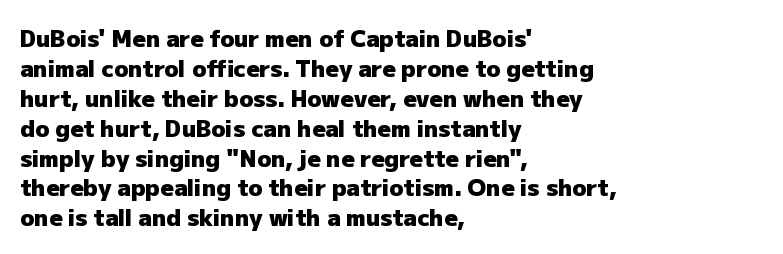
Designer's note — italics off, roman on. Clear beneath every line of the passage. Set as a true bold cut, around the 700 mark. How would I describe the line gaps? Plain and ordinary.
